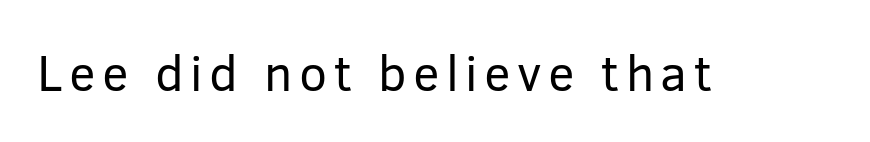
The strip under each line holds only bare page. The passage shown is typed in a proportional face where columns would drift. Type style note: lacks serifs. Each stroke keeps to a modest, everyday thickness or less. The font's upright variant was chosen for this text.
